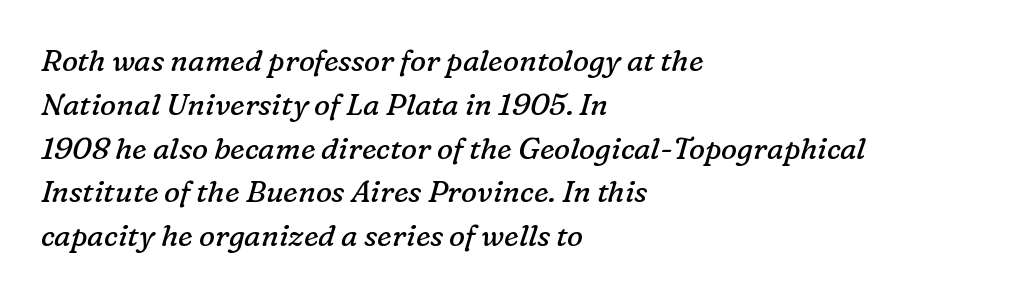
{"serif": "yes", "italic": "yes", "lean": "right", "slant_degrees": 16, "bold": "no", "weight": "regular", "width": "normal", "stroke_contrast": "low", "x_height": "medium", "monospaced": "no", "underline": "no", "align": "left", "line_spacing": "normal", "line_spacing_ratio": 1.46, "letter_spacing": "normal", "letter_spacing_em": 0.0, "glyph_px": 30}
